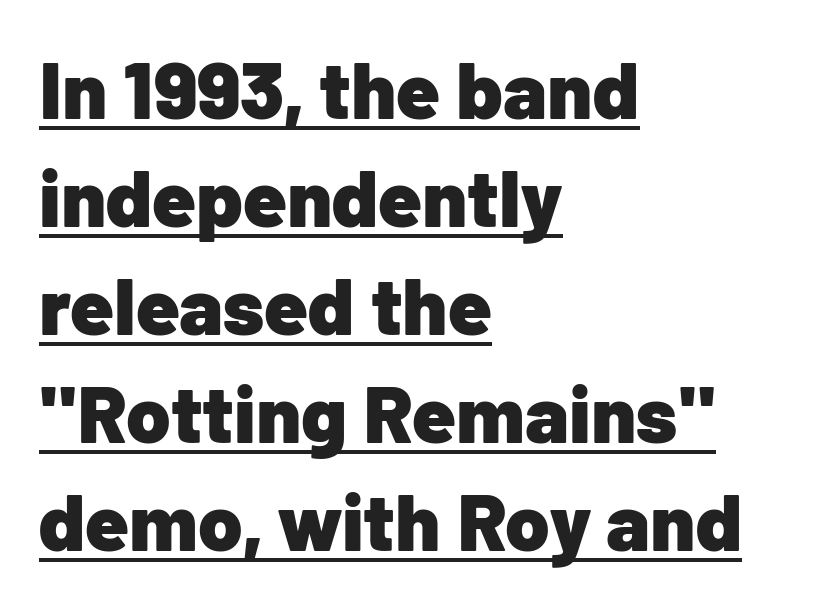
You can see a thin bar hugging the bottom of the glyphs. Upright lettering throughout. These lines are rendered in a variable-pitch font. Each line starts at the same left margin while the right side varies.
